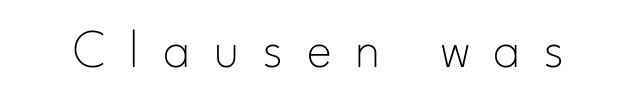
Q: Is the text bold? A: No.
Q: Is the text italic (slanted)? A: No, it is upright.
Q: Is the typeface a serif or a sans-serif typeface? A: Sans-serif.
Q: Is the text underlined? A: No.
Q: Is the spacing between letters normal or unusually wide? A: Unusually wide.
Q: Width (condensed, normal, or wide)? A: Normal.
Q: Stroke contrast? A: Low.
Q: x-height? A: Small.
Q: Monospaced? A: No.
